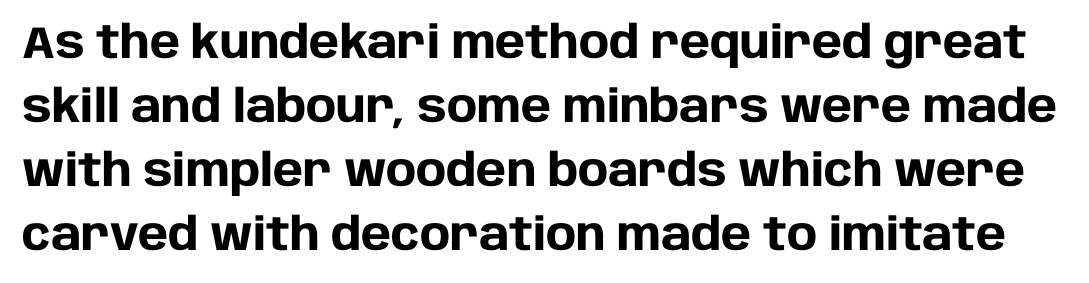
Q: Is the text bold? A: Yes.
Q: Is the text italic (slanted)? A: No, it is upright.
Q: Is the typeface a serif or a sans-serif typeface? A: Sans-serif.
Q: Is the text underlined? A: No.
Q: Is the spacing between letters normal or unusually wide? A: Normal.
Q: Is the spacing between lines tight, normal or loose? A: Normal.
Q: Width (condensed, normal, or wide)? A: Normal.
Q: Stroke contrast? A: Low.
Q: x-height? A: Large.
Q: Monospaced? A: No.
